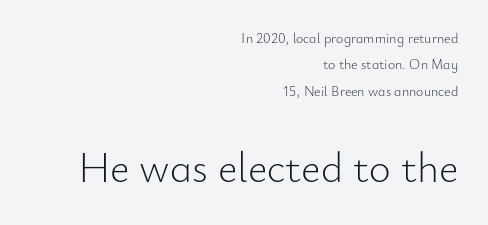
Q: Is the text bold? A: No.
Q: Is the text italic (slanted)? A: No, it is upright.
Q: Is the typeface a serif or a sans-serif typeface? A: Sans-serif.
Q: Is the text underlined? A: No.
Q: How is the paragraph aligned? A: Right-aligned.
Q: Is the spacing between letters normal or unusually wide? A: Normal.
Q: Which block of text is set in a larger size, the first (top) or the second (bottom)? A: The second (bottom) one.
Q: Width (condensed, normal, or wide)? A: Normal.
Q: Stroke contrast? A: Low.
Q: x-height? A: Small.
Q: Monospaced? A: No.
